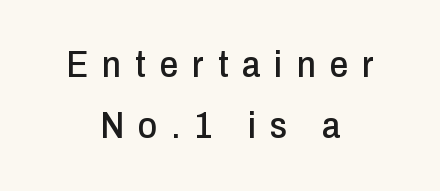
Q: Is the text italic (slanted)? A: No, it is upright.
Q: Is the typeface a serif or a sans-serif typeface? A: Sans-serif.
Q: Is the text underlined? A: No.
Q: How is the paragraph aligned? A: Centered.
Q: Is the spacing between letters normal or unusually wide? A: Unusually wide.
Q: Is the spacing between lines tight, normal or loose? A: Normal.
Q: Width (condensed, normal, or wide)? A: Condensed.
Q: Stroke contrast? A: Low.
Q: x-height? A: Medium.
Q: Monospaced? A: No.
